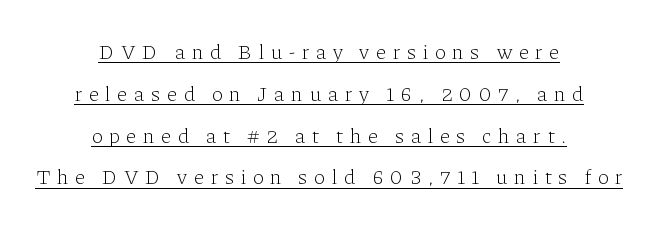
Q: Is the text bold? A: No.
Q: Is the text italic (slanted)? A: No, it is upright.
Q: Is the text underlined? A: Yes.
Q: How is the paragraph aligned? A: Centered.
Q: Is the spacing between letters normal or unusually wide? A: Unusually wide.
Q: Is the spacing between lines tight, normal or loose? A: Loose.
